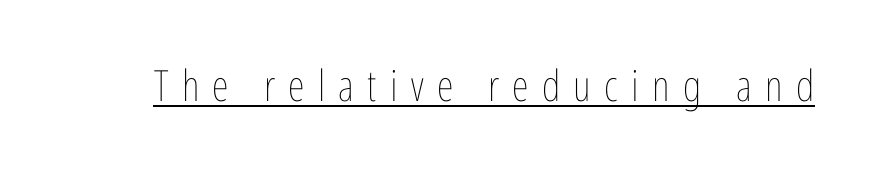
{"italic": "no", "bold": "no", "weight": "thin", "width": "condensed", "stroke_contrast": "low", "x_height": "medium", "monospaced": "no", "underline": "yes", "letter_spacing": "wide", "letter_spacing_em": 0.31, "glyph_px": 43}
